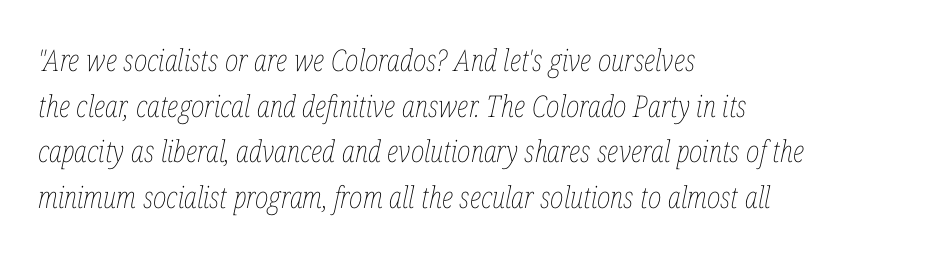
The image shows 30 px thin, condensed type, italic (leaning right); set left-aligned, normal line spacing (1.52x), normal letter spacing, not underlined; low stroke contrast and a medium x-height.
